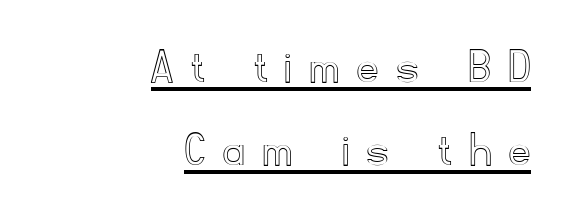
Q: Is the text italic (slanted)? A: No, it is upright.
Q: Is the text underlined? A: Yes.
Q: How is the paragraph aligned? A: Right-aligned.
Q: Is the spacing between letters normal or unusually wide? A: Unusually wide.
Q: Is the spacing between lines tight, normal or loose? A: Normal.
Q: Width (condensed, normal, or wide)? A: Normal.
Q: x-height? A: Small.
Q: Monospaced? A: No.
